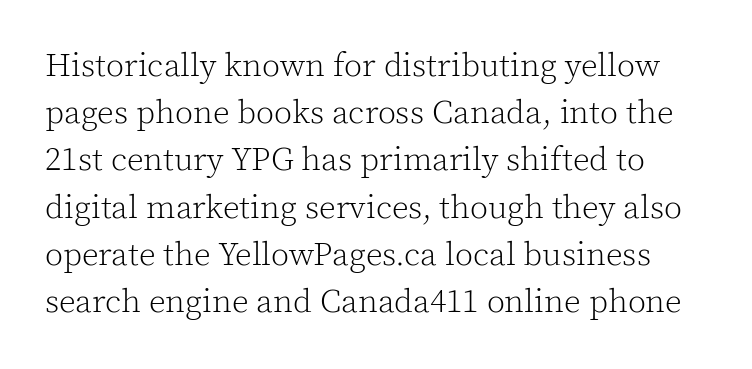
A typesetter would call this proportional, since set widths differ per character. Upright lettering throughout. Line spacing here is normal. This is not heavy type; no bold has been used. Classification — serif. Default kerning and tracking; the words read as compact shapes.
